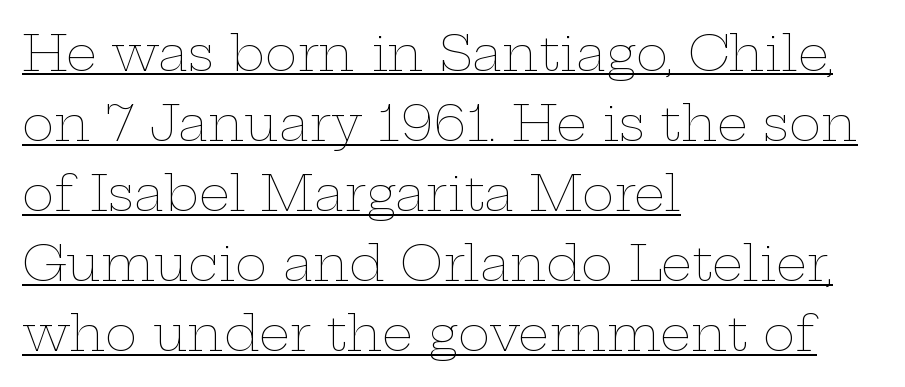
Q: Is the text bold? A: No.
Q: Is the text italic (slanted)? A: No, it is upright.
Q: Is the text underlined? A: Yes.
Q: How is the paragraph aligned? A: Left-aligned.
Q: Is the spacing between letters normal or unusually wide? A: Normal.
Q: Is the spacing between lines tight, normal or loose? A: Normal.
Q: Width (condensed, normal, or wide)? A: Wide.
Q: Stroke contrast? A: Low.
Q: x-height? A: Medium.
Q: Monospaced? A: No.
